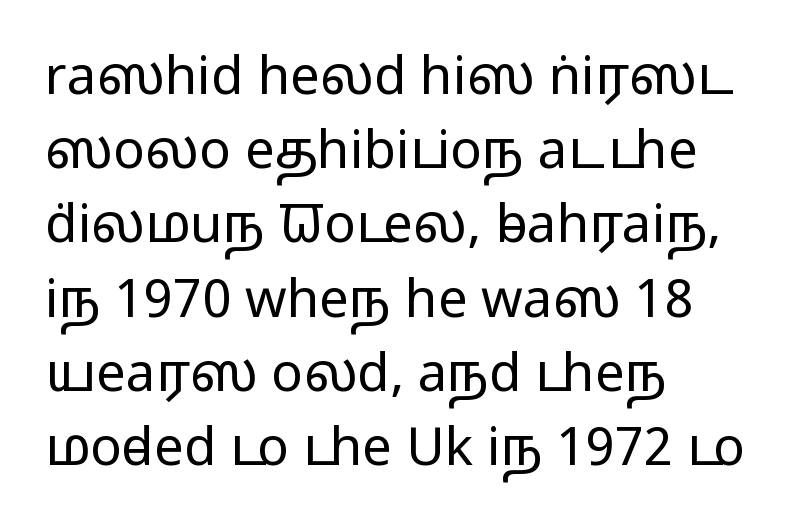
Q: Is the text bold? A: No.
Q: Is the text italic (slanted)? A: No, it is upright.
Q: Is the typeface a serif or a sans-serif typeface? A: Sans-serif.
Q: Is the text underlined? A: No.
Q: How is the paragraph aligned? A: Left-aligned.
Q: Is the spacing between letters normal or unusually wide? A: Normal.
Q: Is the spacing between lines tight, normal or loose? A: Normal.
Q: Width (condensed, normal, or wide)? A: Wide.
Q: Stroke contrast? A: Low.
Q: x-height? A: Medium.
Q: Monospaced? A: No.
